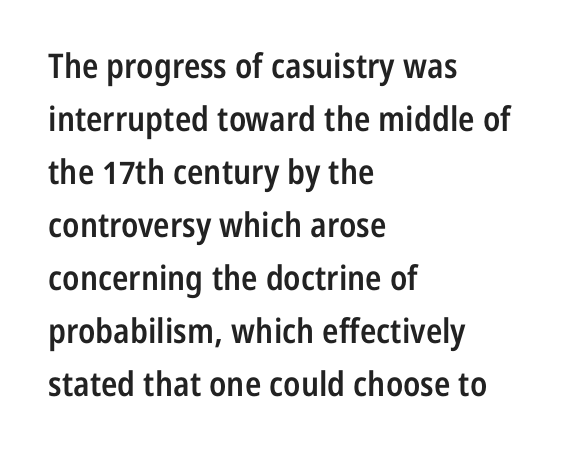
{"serif": "no", "italic": "no", "bold": "semi", "weight": "semibold", "width": "condensed", "stroke_contrast": "low", "x_height": "medium", "monospaced": "no", "underline": "no", "align": "left", "line_spacing": "normal", "line_spacing_ratio": 1.56, "letter_spacing": "normal", "letter_spacing_em": 0.0, "glyph_px": 34}
